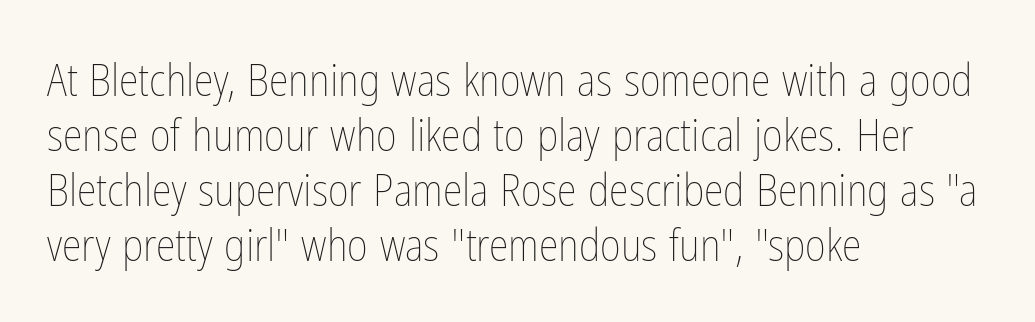
Q: Is the text bold? A: No.
Q: Is the text italic (slanted)? A: No, it is upright.
Q: Is the text underlined? A: No.
Q: How is the paragraph aligned? A: Left-aligned.
Q: Is the spacing between letters normal or unusually wide? A: Normal.
Q: Width (condensed, normal, or wide)? A: Condensed.
Q: Stroke contrast? A: Low.
Q: x-height? A: Medium.
Q: Monospaced? A: No.
